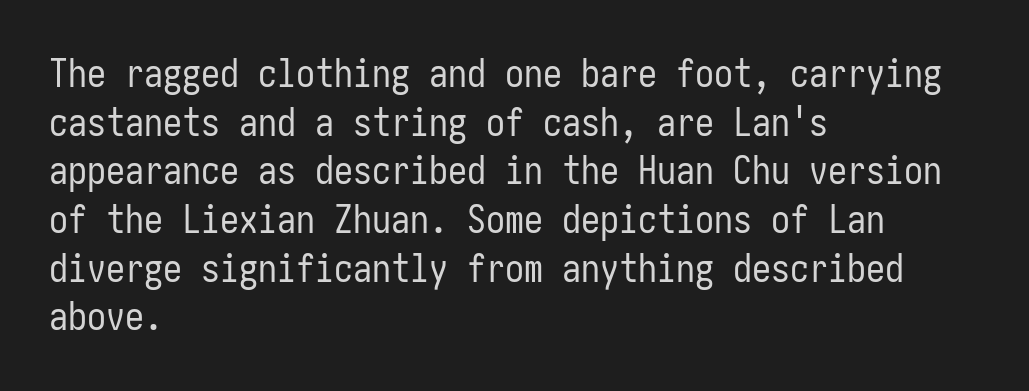
The image shows 38 px regular-weight, condensed sans-serif type, upright; set left-aligned, normal line spacing (1.28x), normal letter spacing, not underlined; low stroke contrast and a medium x-height.
